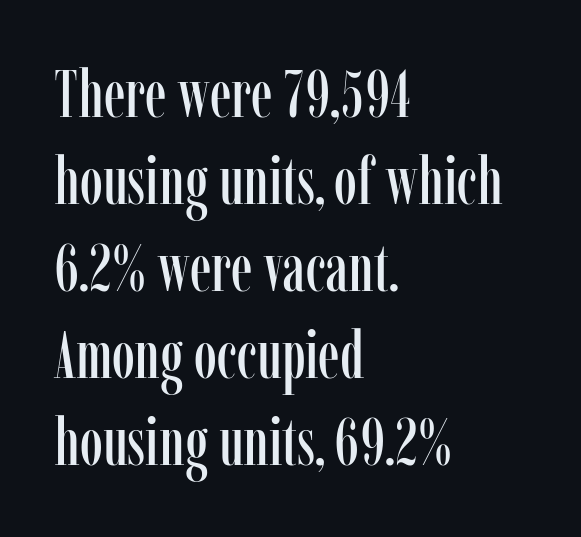
The image shows 66 px condensed serif type, upright; set left-aligned, normal line spacing (1.32x), normal letter spacing, not underlined; low stroke contrast and a medium x-height.
